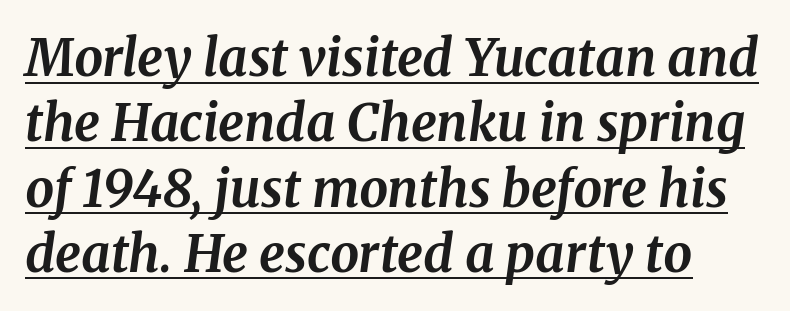
{"serif": "yes", "italic": "yes", "lean": "right", "slant_degrees": 8, "bold": "yes", "weight": "bold", "width": "normal", "stroke_contrast": "medium", "x_height": "medium", "monospaced": "no", "underline": "yes", "line_spacing": "normal", "line_spacing_ratio": 1.28, "letter_spacing": "normal", "letter_spacing_em": 0.0, "glyph_px": 51}
